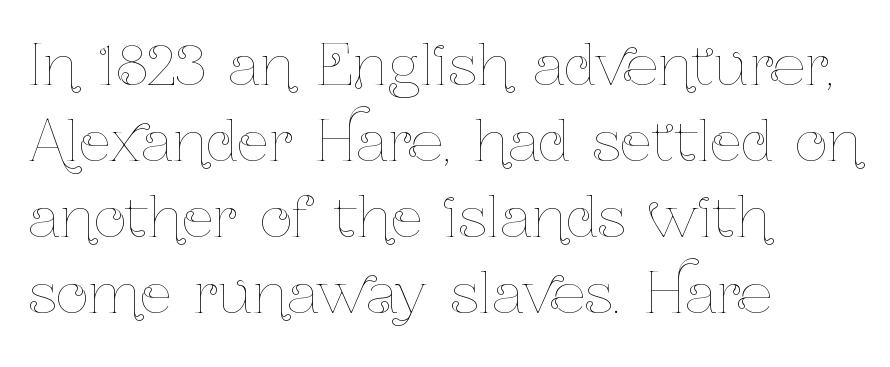
The image shows 56 px thin, condensed type, upright; set left-aligned, normal line spacing (1.36x), normal letter spacing, not underlined; low stroke contrast and a medium x-height.
